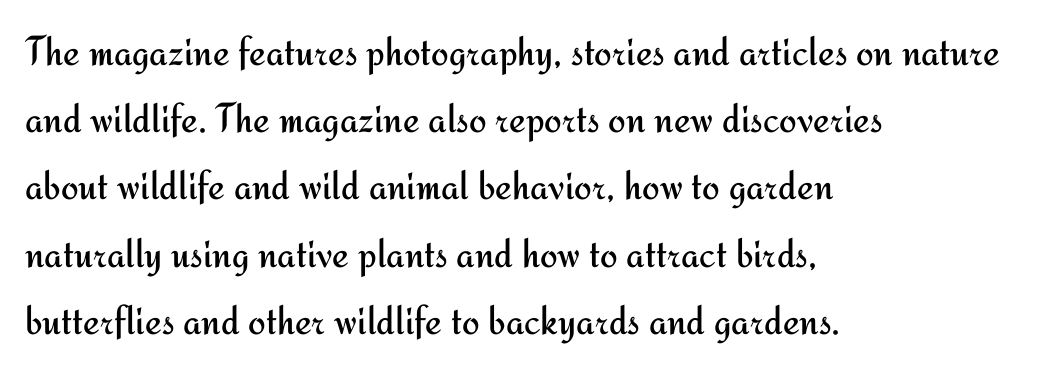
Is this a sans? Yes — the strokes have no serifs. Spacing verdict: proportional, widths tailored to each character. A roman cut, with each character standing at attention. Notice how the passage keeps a crisp vertical edge on the left only. Check under the words: just untouched page. Compared with a typical body face, this is equally light or lighter still.
